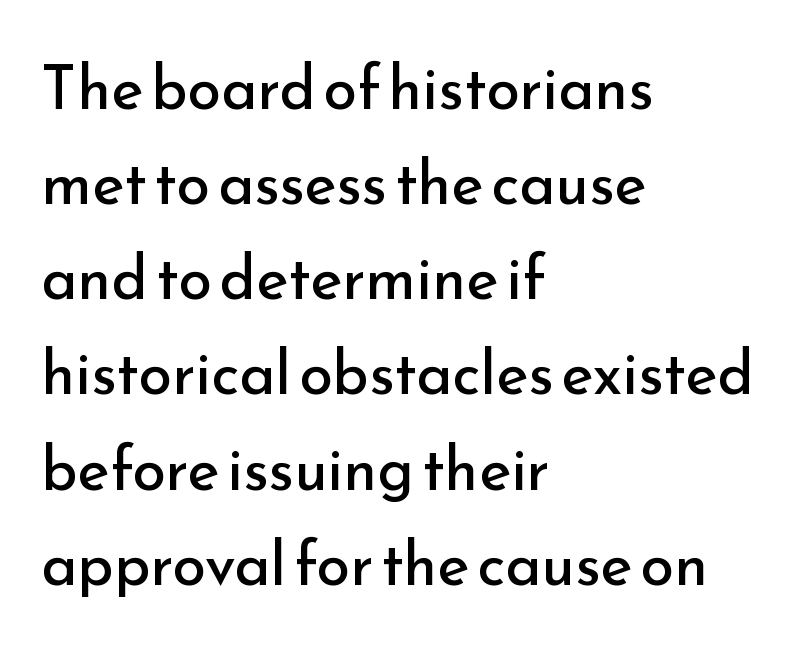
The rendering anchors every line to the left-hand side. The tracking reads as untouched default to a designer's eye. Evenly set lines give the paragraph a standard silhouette. Unmarked baselines from the first word to the last. In terms of letterform style, serifs are entirely absent.
